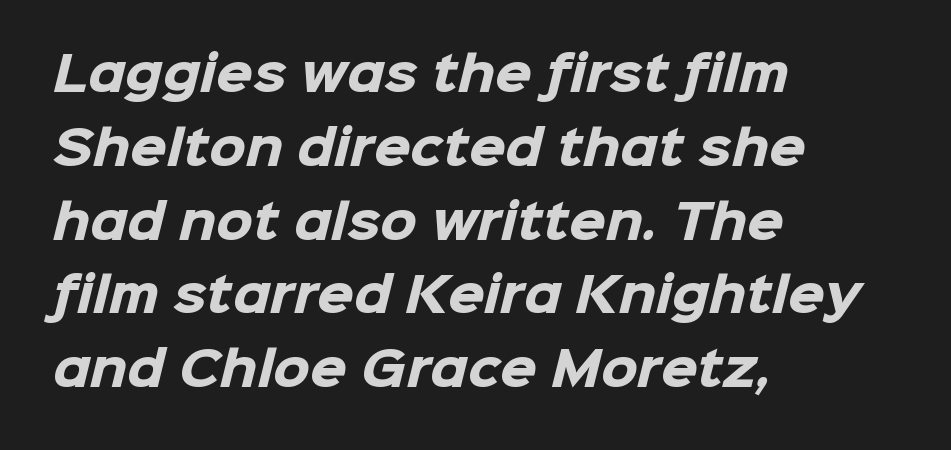
{"serif": "no", "bold": "yes", "weight": "heavy", "width": "normal", "stroke_contrast": "low", "x_height": "medium", "monospaced": "no", "underline": "no", "align": "left", "line_spacing": "normal", "line_spacing_ratio": 1.57, "letter_spacing": "normal", "letter_spacing_em": 0.0, "glyph_px": 47}
